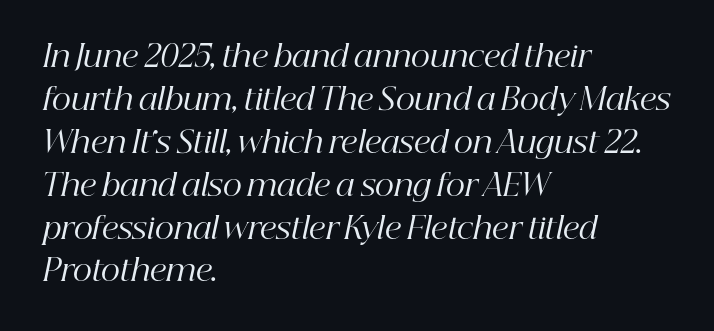
Q: Is the text bold? A: No.
Q: Is the text italic (slanted)? A: Yes, it leans right by about 12 degrees.
Q: Is the typeface a serif or a sans-serif typeface? A: Serif.
Q: Is the text underlined? A: No.
Q: How is the paragraph aligned? A: Left-aligned.
Q: Is the spacing between letters normal or unusually wide? A: Normal.
Q: Is the spacing between lines tight, normal or loose? A: Normal.
Q: Width (condensed, normal, or wide)? A: Normal.
Q: Stroke contrast? A: High.
Q: x-height? A: Medium.
Q: Monospaced? A: No.
